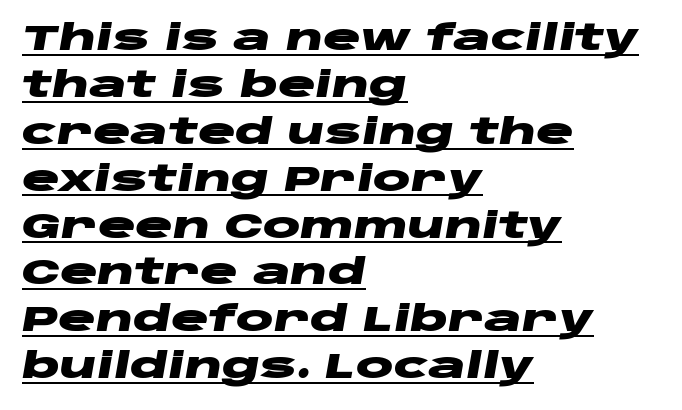
Somebody hit Ctrl+U on this one — the words are underlined. Note the varied advance widths — an 'i' is clearly narrower than an 'm'. You could call the tracking neutral — neither tight nor loose. Set as a true bold cut, around the 700 mark. Is the block centered? No — it sits flush against the left margin.
